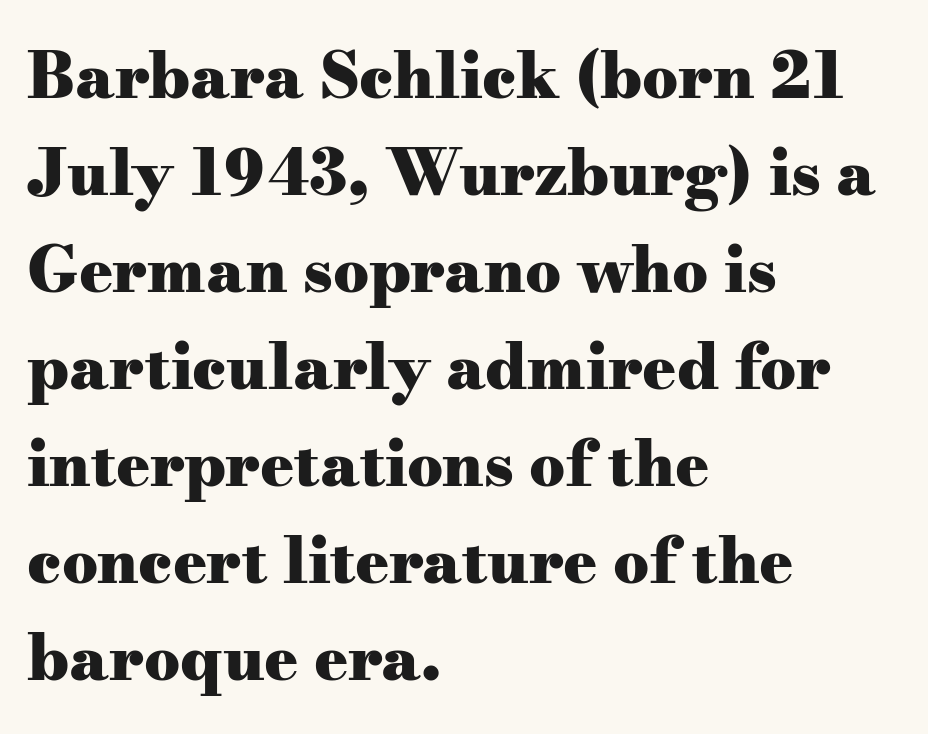
Nothing unusual about the tracking: characters are spaced as the font intends. Typeset ragged right — the left edge is the straight one. A serif font was chosen for this passage. Is there much room between lines? A standard amount, neither cramped nor airy. Just letters on the line, the space beneath them empty.
